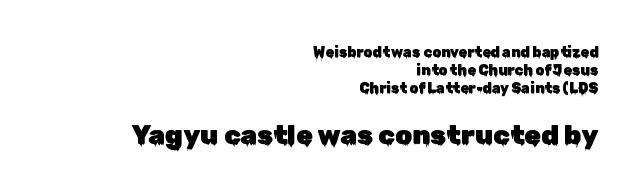
Layout note: lines flush right. Typesetter's note — lower block bumped up in size, upper block left smaller. Posture: straight, roman, zero tilt. Short note: letters normally spaced. The gap between lines stays unmarked. Regular leading.
